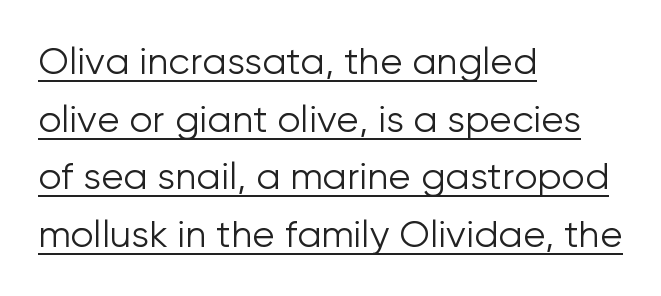
Q: Is the text bold? A: No.
Q: Is the text italic (slanted)? A: No, it is upright.
Q: Is the typeface a serif or a sans-serif typeface? A: Sans-serif.
Q: Is the text underlined? A: Yes.
Q: How is the paragraph aligned? A: Left-aligned.
Q: Is the spacing between letters normal or unusually wide? A: Normal.
Q: Is the spacing between lines tight, normal or loose? A: Normal.
Q: Width (condensed, normal, or wide)? A: Normal.
Q: Stroke contrast? A: Low.
Q: x-height? A: Medium.
Q: Monospaced? A: No.
